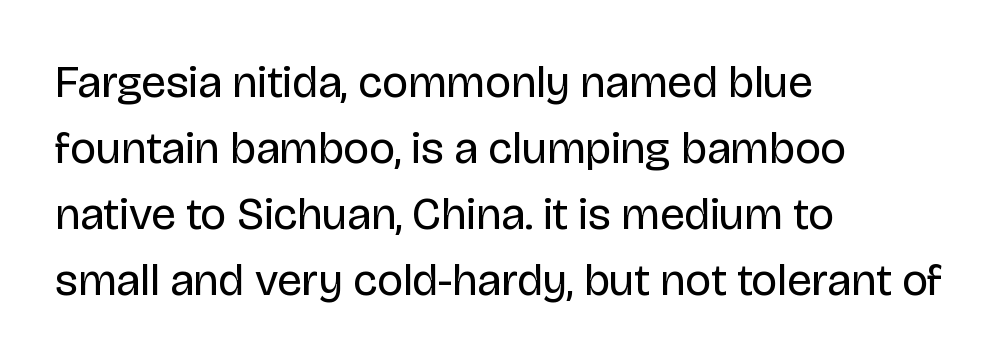
Alignment: flush left. Has an underline been added? It has not. One glance says typical: line gaps are just what's usual. Rendered with straight, roman letterforms. Compared with typical body copy, the letter spacing here is the same. On a weight scale, this lands at 450 or below.
